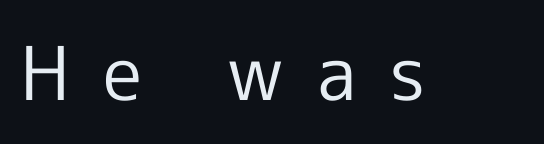
{"serif": "no", "italic": "no", "bold": "no", "weight": "regular", "width": "normal", "x_height": "medium", "monospaced": "no", "underline": "no", "letter_spacing": "wide", "letter_spacing_em": 0.44, "glyph_px": 74}
